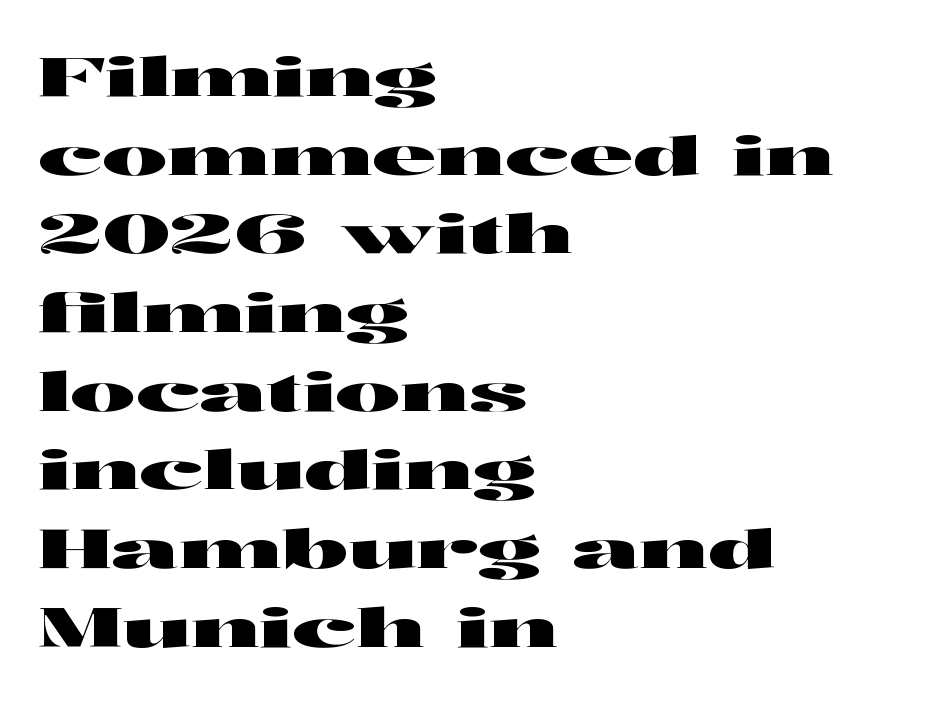
{"serif": "no", "italic": "no", "width": "wide", "stroke_contrast": "high", "x_height": "medium", "monospaced": "no", "underline": "no", "align": "left", "line_spacing": "normal", "line_spacing_ratio": 1.43, "letter_spacing": "normal", "letter_spacing_em": 0.0, "glyph_px": 55}
